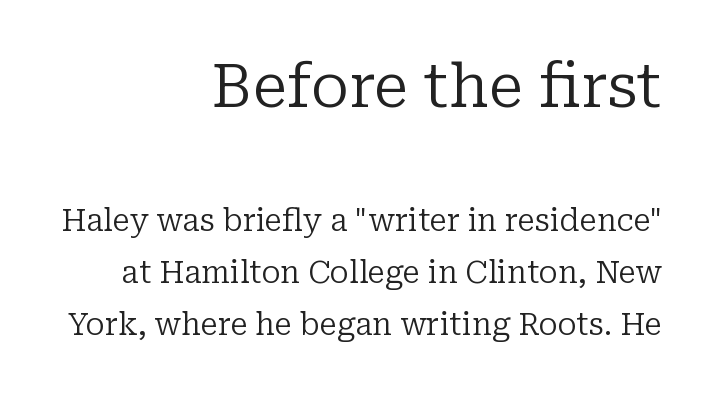
{"serif": "yes", "italic": "no", "bold": "no", "weight": "regular", "width": "normal", "stroke_contrast": "low", "x_height": "medium", "monospaced": "no", "underline": "no", "align": "right", "line_spacing_ratio": 1.73, "letter_spacing": "normal", "letter_spacing_em": 0.0, "larger_block": "first", "size_ratio": 2.0, "glyph_px": 60}
